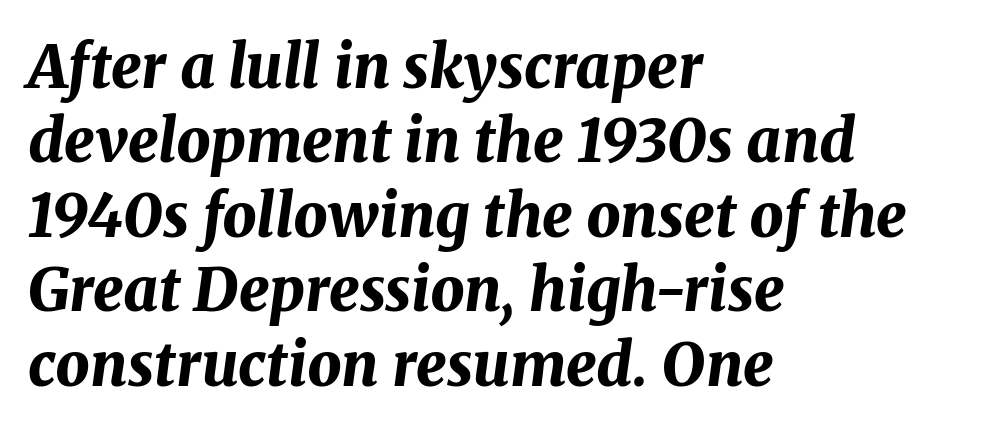
{"italic": "yes", "lean": "right", "slant_degrees": 8, "bold": "yes", "weight": "bold", "width": "normal", "stroke_contrast": "medium", "x_height": "medium", "monospaced": "no", "underline": "no", "align": "left", "line_spacing_ratio": 1.24, "letter_spacing": "normal", "letter_spacing_em": 0.0, "glyph_px": 60}
